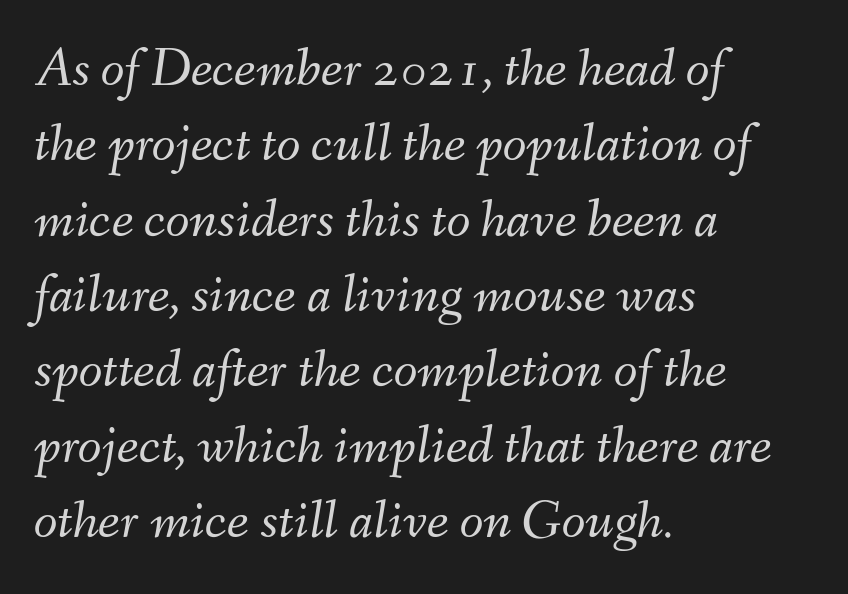
The paragraph shown leans on its left margin. This sample keeps an unexceptional amount of space between lines. The strokes are not fattened; the text isn't bold. The face used here is proportionally spaced, like ordinary book or web type.
